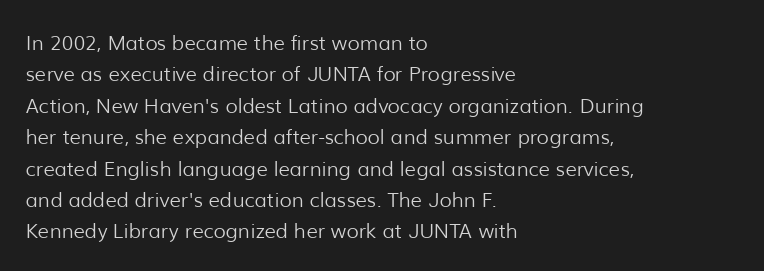
{"italic": "no", "bold": "no", "underline": "no", "align": "left", "line_spacing": "normal", "line_spacing_ratio": 1.57, "letter_spacing": "normal", "letter_spacing_em": 0.0, "glyph_px": 20}
